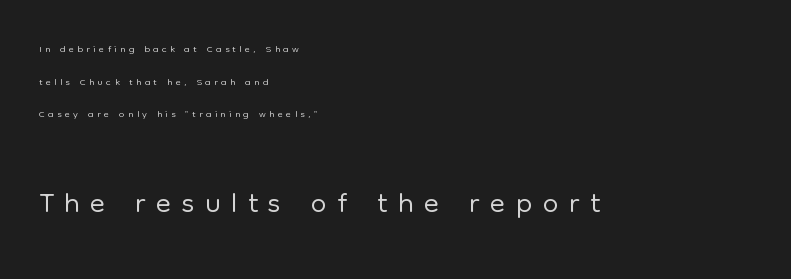
The image shows 45 px light sans-serif type, upright; set left-aligned, loose line spacing (2.18x), unusually wide letter spacing (+0.23 em), not underlined; the second (bottom) block is 3.0x larger; low stroke contrast and a medium x-height.
